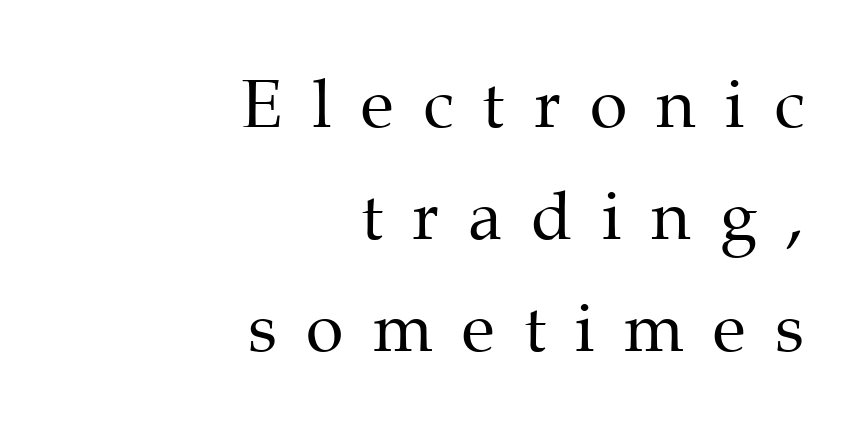
This sample has the flowing, uneven cadence of proportional lettering. Compared with a typical body face, this is equally light or lighter still. Clear beneath every line of the passage. The specimen reads as upright at a glance. This sample is right-justified, so line beginnings fall wherever the words allow. Are there feet on the stems? There are — it's a serif.
